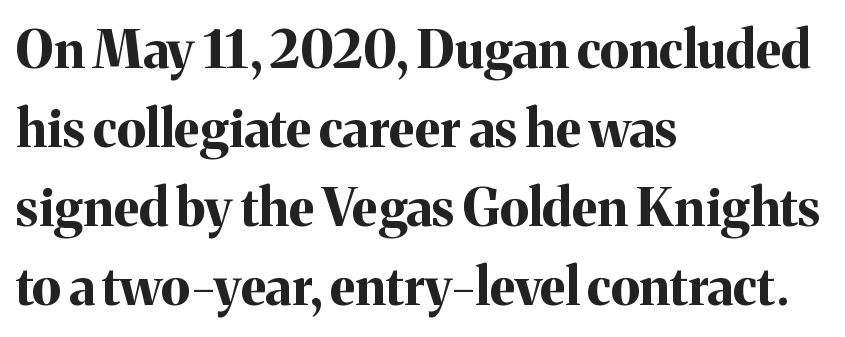
I'd describe the lettering as bold — thick and assertive. Font category for this specimen: serif. Varying glyph widths throughout — classic text-font behaviour. Honestly, there is no underline to notice here at all.
